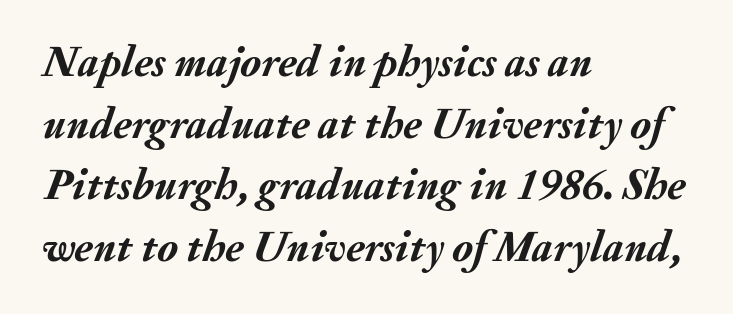
Q: Is the text bold? A: Yes.
Q: Is the text italic (slanted)? A: Yes, it leans right by about 20 degrees.
Q: Is the text underlined? A: No.
Q: How is the paragraph aligned? A: Left-aligned.
Q: Is the spacing between letters normal or unusually wide? A: Normal.
Q: Is the spacing between lines tight, normal or loose? A: Normal.
Q: Width (condensed, normal, or wide)? A: Normal.
Q: Stroke contrast? A: Medium.
Q: x-height? A: Small.
Q: Monospaced? A: No.
